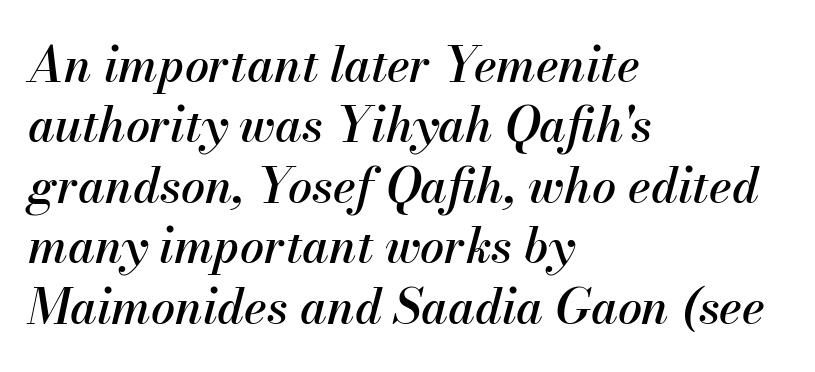
{"italic": "yes", "lean": "right", "slant_degrees": 13, "width": "normal", "stroke_contrast": "medium", "x_height": "small", "monospaced": "no", "underline": "no", "align": "left", "line_spacing": "normal", "line_spacing_ratio": 1.26, "letter_spacing": "normal", "letter_spacing_em": 0.0, "glyph_px": 48}
